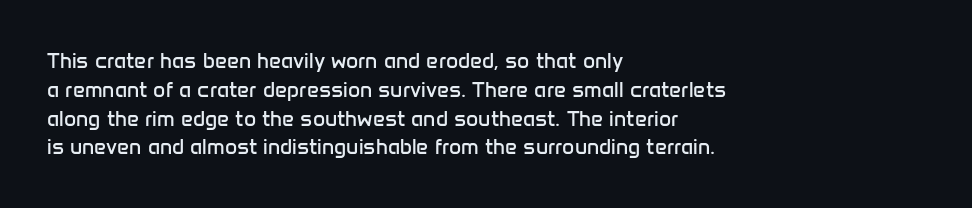
The image shows 21 px text type, upright; set left-aligned, normal line spacing (1.37x), normal letter spacing, not underlined.
